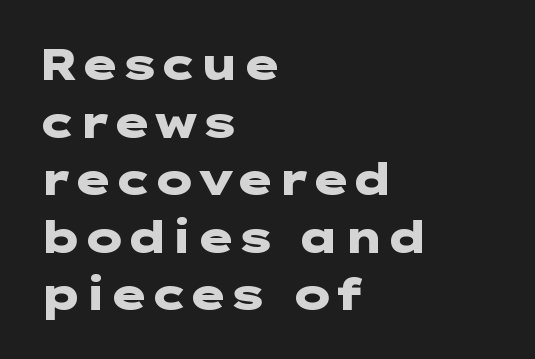
Do the letters lean? They stand straight. Check the space under the baseline: it is left empty. The text block is weighted toward the left margin, trailing off unevenly rightward. The face used here has the dense, thick strokes of a bold. A typesetter would call this zero additional tracking.
